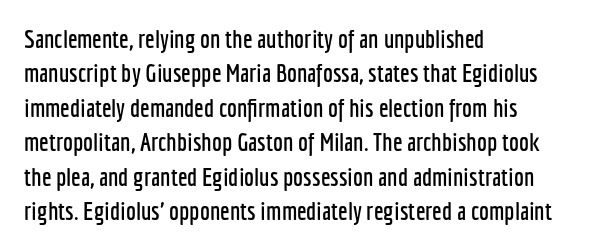
Q: Is the text italic (slanted)? A: No, it is upright.
Q: Is the text underlined? A: No.
Q: How is the paragraph aligned? A: Left-aligned.
Q: Is the spacing between letters normal or unusually wide? A: Normal.
Q: Is the spacing between lines tight, normal or loose? A: Normal.
